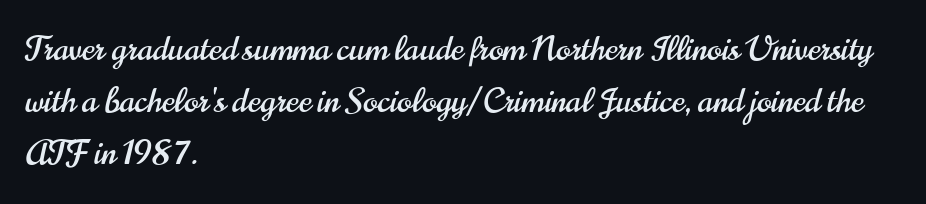
The image shows 34 px condensed sans-serif type; set left-aligned, normal line spacing (1.53x), normal letter spacing, not underlined; high stroke contrast and a small x-height.
